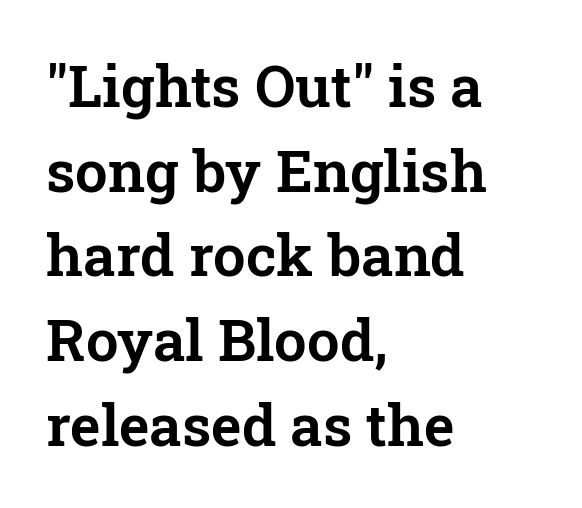
{"serif": "yes", "italic": "no", "width": "normal", "stroke_contrast": "low", "x_height": "medium", "monospaced": "no", "underline": "no", "align": "left", "line_spacing": "normal", "line_spacing_ratio": 1.46, "letter_spacing": "normal", "letter_spacing_em": 0.0, "glyph_px": 58}
